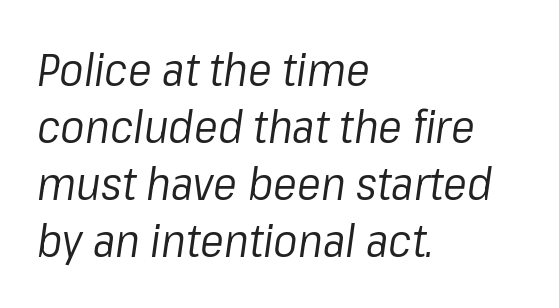
Q: Is the text bold? A: No.
Q: Is the text italic (slanted)? A: Yes, it leans right by about 8 degrees.
Q: Is the text underlined? A: No.
Q: How is the paragraph aligned? A: Left-aligned.
Q: Is the spacing between letters normal or unusually wide? A: Normal.
Q: Is the spacing between lines tight, normal or loose? A: Normal.
Q: Width (condensed, normal, or wide)? A: Normal.
Q: Stroke contrast? A: Low.
Q: x-height? A: Medium.
Q: Monospaced? A: No.
